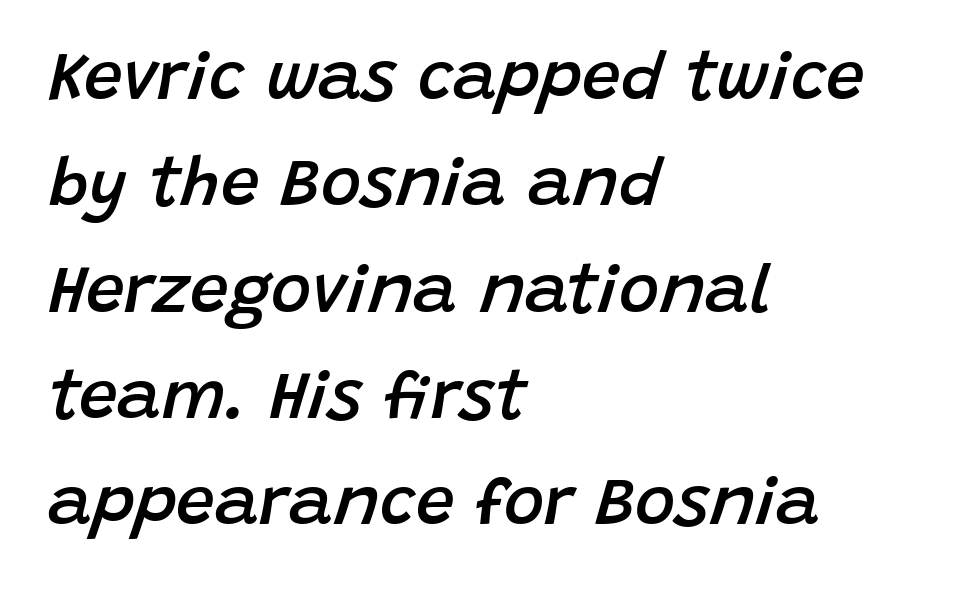
Heft: intermediate — a semibold. Each line starts at the same left margin while the right side varies. The passage shown is typed in a proportional face where columns would drift. The lettering tilts uniformly, giving the passage an italic look. Whoever set this chose a conventional vertical rhythm. A clean baseline with only descenders dipping below it.
